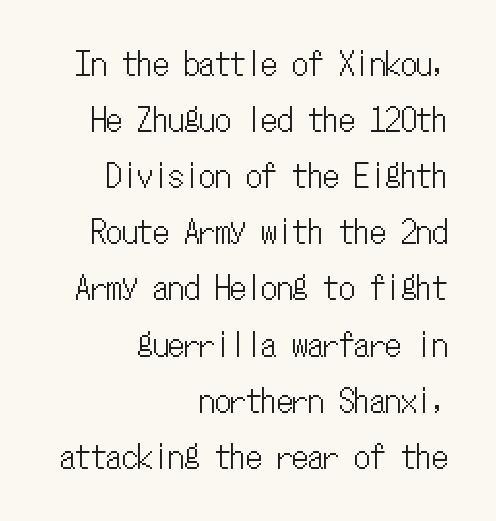
The image shows 31 px condensed type, upright, monospaced; set right-aligned, line spacing 1.81x, normal letter spacing, not underlined; low stroke contrast and a medium x-height.
